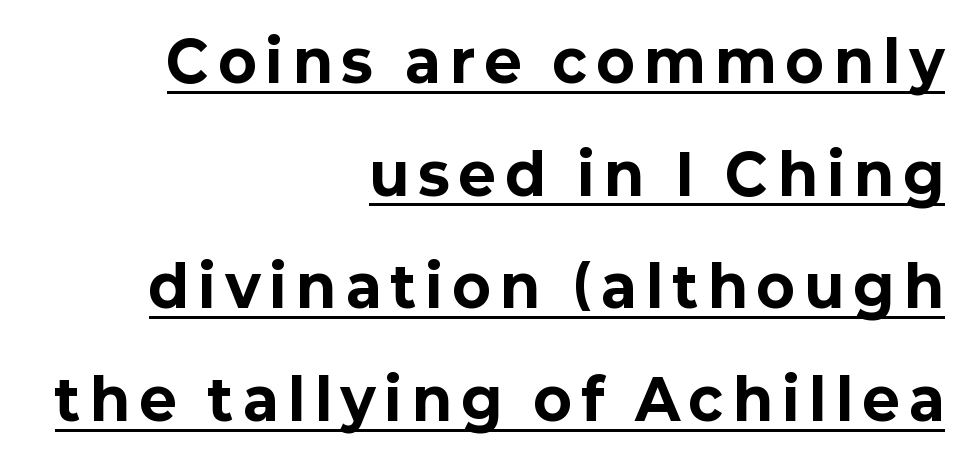
Designer's note — italics off, roman on. Caption: bold face, heavy strokes. Reading down the block, your eye finds every line finishing at a fixed right position. The glyphs in this specimen are sans serif.
